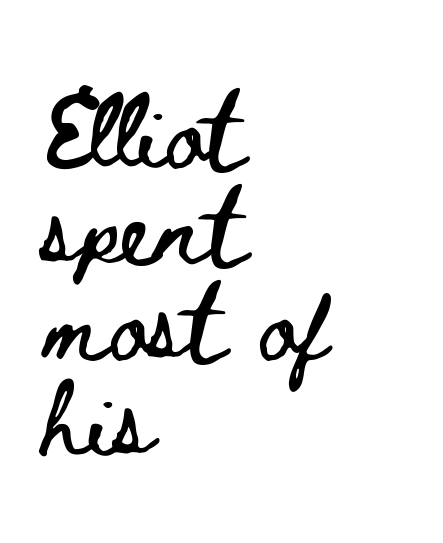
The image shows 75 px wide type; set left-aligned, normal line spacing (1.28x), normal letter spacing, not underlined; low stroke contrast and a small x-height.
